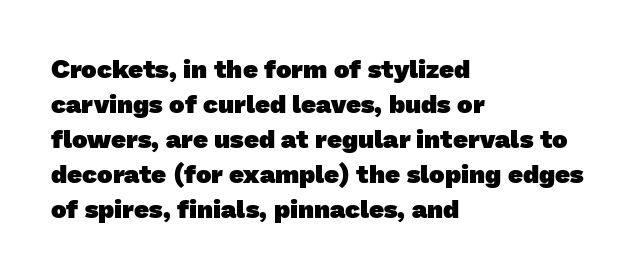
{"bold": "yes", "underline": "no", "align": "left", "line_spacing": "normal", "line_spacing_ratio": 1.35, "letter_spacing": "normal", "letter_spacing_em": 0.0, "glyph_px": 26}
